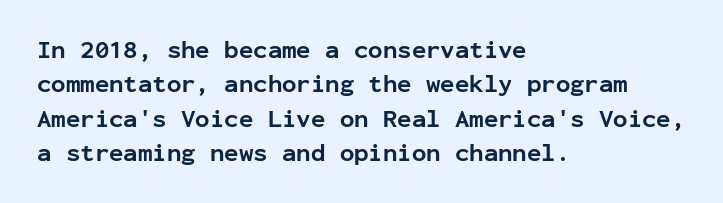
The passage shown is emphatically bold. The space directly below the letters is spotless. Italic? Not at all — the glyphs are vertical. The block of text has a typical density, with ordinary space between rows.
